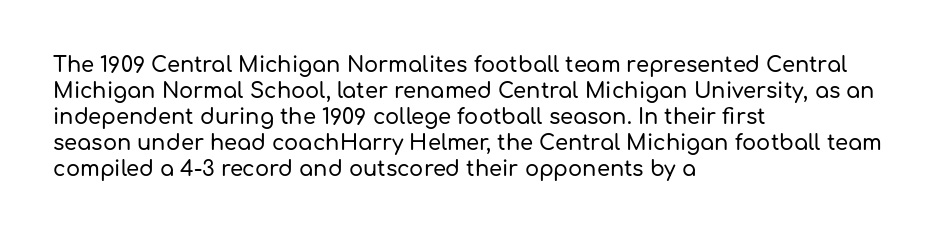
The image shows 21 px text type, upright; set left-aligned, line spacing 1.24x, normal letter spacing, not underlined.
